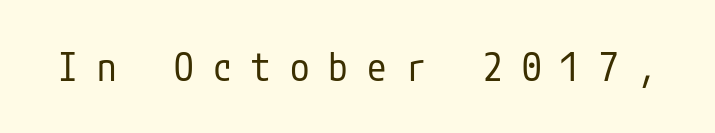
The image shows 39 px regular-weight, condensed sans-serif type, upright; set unusually wide letter spacing (+0.49 em), not underlined; low stroke contrast and a medium x-height.
